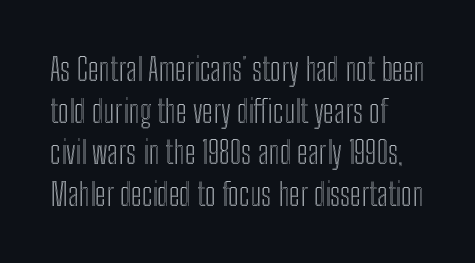
Q: Is the text italic (slanted)? A: No, it is upright.
Q: Is the text underlined? A: No.
Q: How is the paragraph aligned? A: Left-aligned.
Q: Is the spacing between letters normal or unusually wide? A: Normal.
Q: Is the spacing between lines tight, normal or loose? A: Normal.
Q: Width (condensed, normal, or wide)? A: Condensed.
Q: x-height? A: Medium.
Q: Monospaced? A: No.
